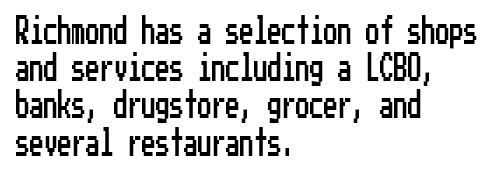
Check where the strokes stop: nothing finishes them off — pure sans. The lines in this sample share a left origin and differ only in where they stop. Characters follow at the spacing the type designer built in. Plain, unruled lines of type.
